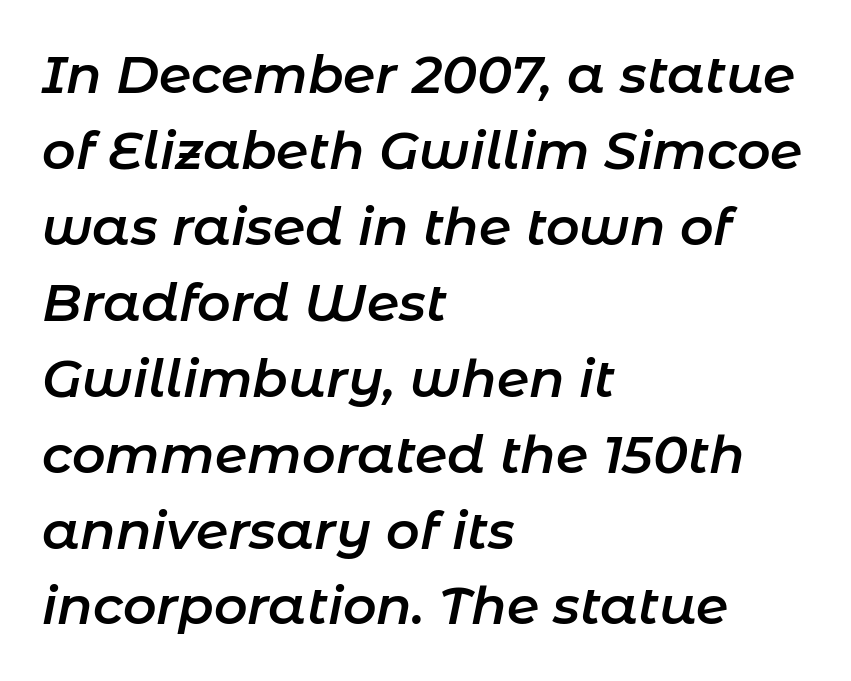
Nobody drew a line under any word here. The paragraph shown leans on its left margin. Does the weight exceed regular? Yes, but only to semibold. These lines are rendered in a variable-pitch font. There's an unmistakable incline to the writing here.
